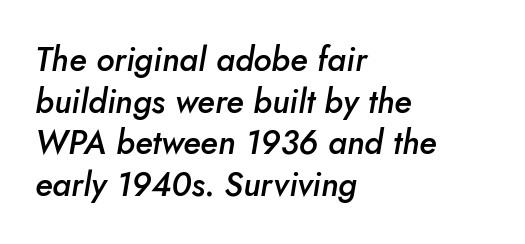
{"italic": "yes", "lean": "right", "slant_degrees": 5, "bold": "semi", "weight": "semibold", "width": "normal", "stroke_contrast": "low", "x_height": "small", "monospaced": "no", "underline": "no", "align": "left", "line_spacing": "normal", "line_spacing_ratio": 1.26, "letter_spacing": "normal", "letter_spacing_em": 0.0, "glyph_px": 33}
